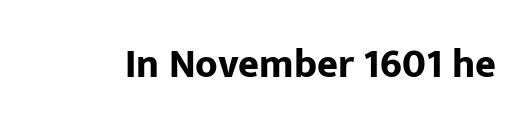
The image shows 40 px bold sans-serif type, upright; set normal letter spacing, not underlined; low stroke contrast and a medium x-height.
